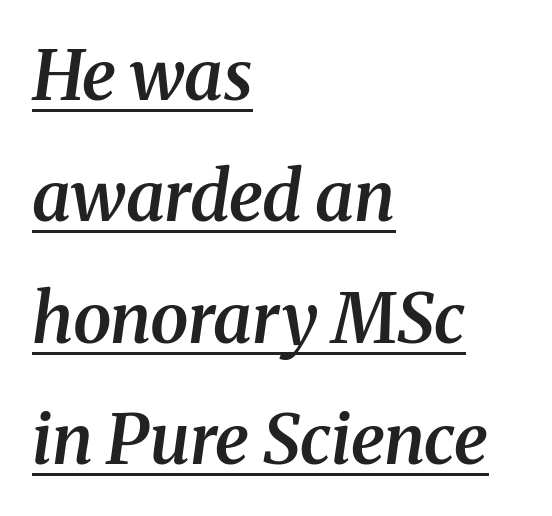
Q: Is the text bold? A: Semi-bold.
Q: Is the text italic (slanted)? A: Yes, it leans right by about 8 degrees.
Q: Is the typeface a serif or a sans-serif typeface? A: Serif.
Q: Is the text underlined? A: Yes.
Q: How is the paragraph aligned? A: Left-aligned.
Q: Is the spacing between letters normal or unusually wide? A: Normal.
Q: Width (condensed, normal, or wide)? A: Normal.
Q: Stroke contrast? A: Medium.
Q: x-height? A: Medium.
Q: Monospaced? A: No.
